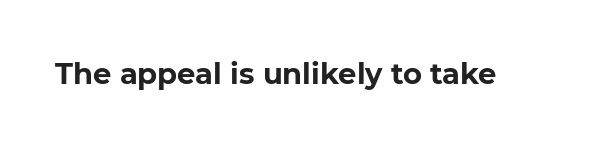
{"serif": "no", "italic": "no", "bold": "yes", "weight": "bold", "width": "normal", "stroke_contrast": "low", "x_height": "medium", "monospaced": "no", "underline": "no", "letter_spacing": "normal", "letter_spacing_em": 0.0, "glyph_px": 29}
